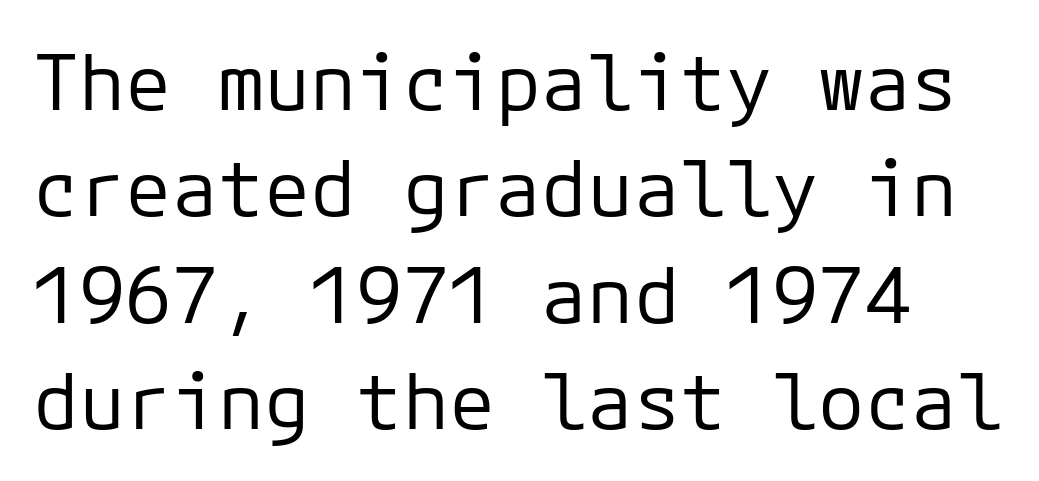
{"serif": "no", "italic": "no", "bold": "no", "weight": "regular", "width": "normal", "stroke_contrast": "low", "x_height": "medium", "underline": "no", "line_spacing": "normal", "line_spacing_ratio": 1.38, "letter_spacing": "normal", "letter_spacing_em": 0.0, "glyph_px": 77}
